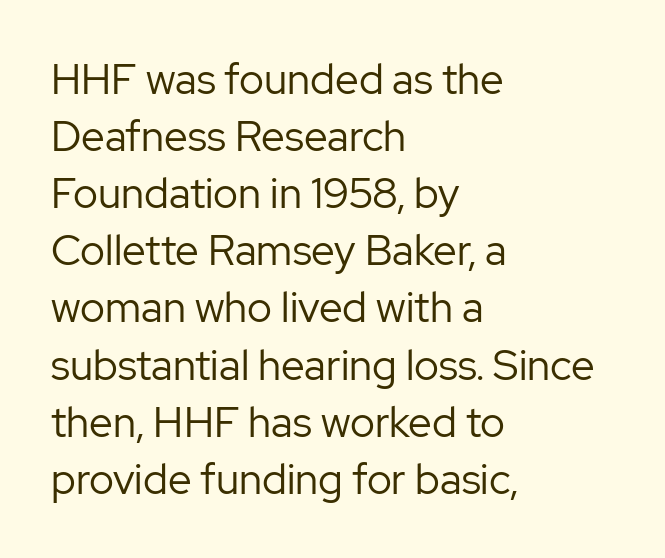
{"serif": "no", "italic": "no", "bold": "no", "weight": "regular", "width": "normal", "stroke_contrast": "low", "x_height": "medium", "monospaced": "no", "underline": "no", "align": "left", "line_spacing": "normal", "line_spacing_ratio": 1.36, "letter_spacing": "normal", "letter_spacing_em": 0.0, "glyph_px": 42}
